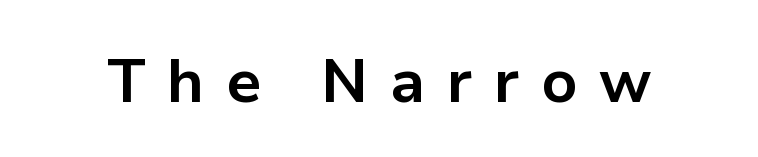
In terms of letterspacing, this is a distinctly airy, spread setting. The text was rendered using a sans face with plain stroke endings. Vertical strokes here are truly vertical. The sample has been set heavy, in full bold.
